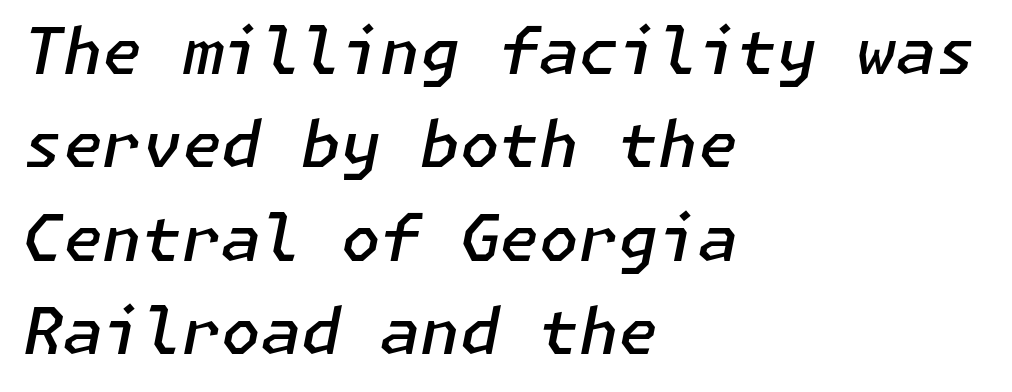
{"italic": "yes", "lean": "right", "slant_degrees": 11, "bold": "semi", "weight": "semibold", "width": "normal", "stroke_contrast": "low", "x_height": "medium", "underline": "no", "align": "left", "line_spacing": "normal", "line_spacing_ratio": 1.46, "letter_spacing": "normal", "letter_spacing_em": 0.0, "glyph_px": 64}
